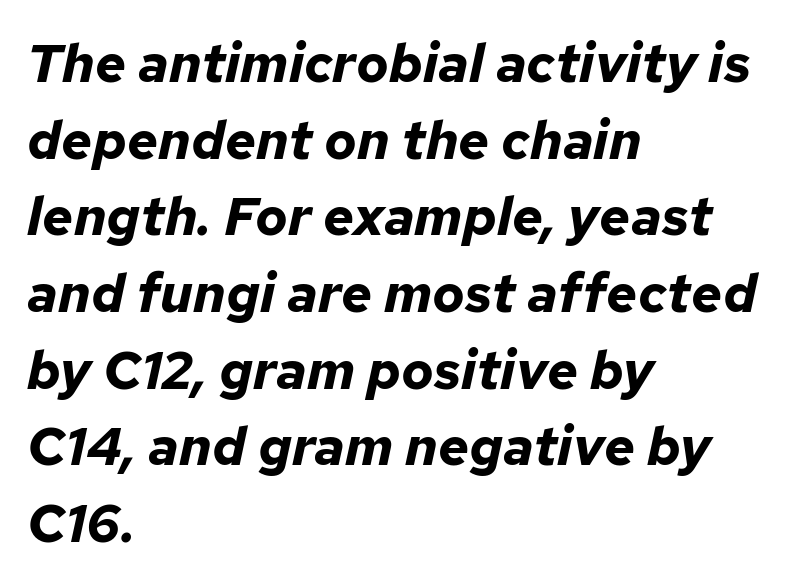
The image shows 54 px bold type, italic (leaning right); set left-aligned, normal line spacing (1.42x), normal letter spacing, not underlined; low stroke contrast and a medium x-height.
